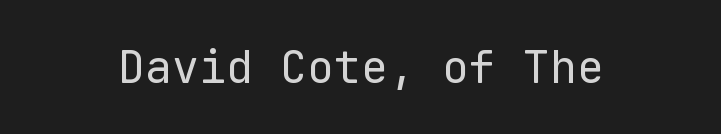
{"serif": "no", "italic": "no", "bold": "no", "weight": "regular", "width": "normal", "stroke_contrast": "low", "x_height": "medium", "monospaced": "yes", "underline": "no", "letter_spacing": "normal", "letter_spacing_em": 0.0, "glyph_px": 45}
